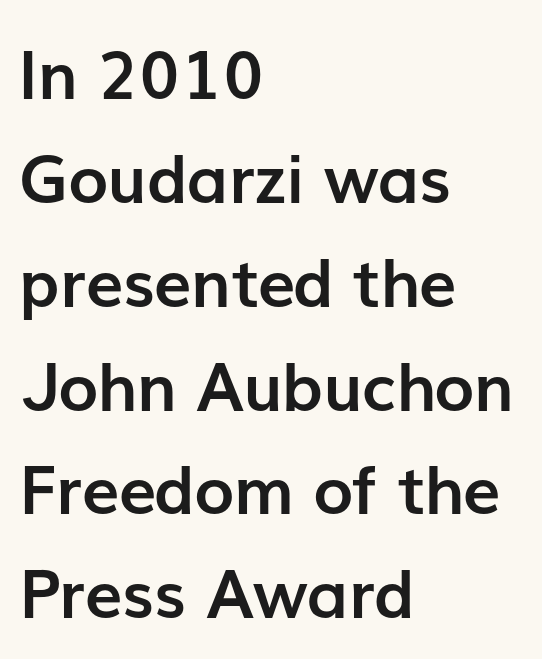
Q: Is the text bold? A: Yes.
Q: Is the text italic (slanted)? A: No, it is upright.
Q: Is the typeface a serif or a sans-serif typeface? A: Sans-serif.
Q: Is the text underlined? A: No.
Q: How is the paragraph aligned? A: Left-aligned.
Q: Is the spacing between letters normal or unusually wide? A: Normal.
Q: Is the spacing between lines tight, normal or loose? A: Normal.
Q: Width (condensed, normal, or wide)? A: Normal.
Q: Stroke contrast? A: Low.
Q: x-height? A: Medium.
Q: Monospaced? A: No.
